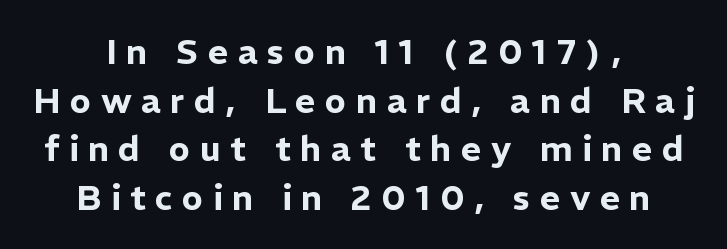
The image shows 35 px sans-serif type, upright; set centered, normal line spacing (1.39x), unusually wide letter spacing (+0.27 em), not underlined; low stroke contrast and a medium x-height.
